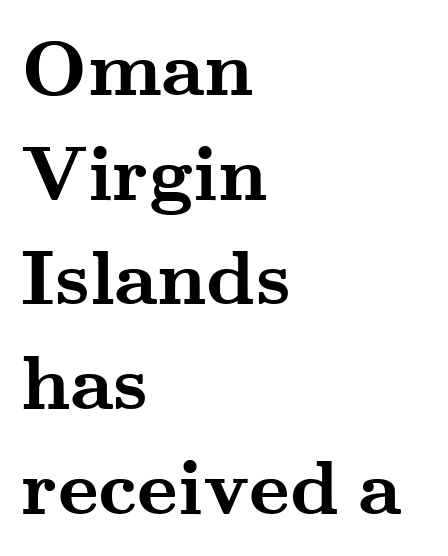
{"serif": "yes", "italic": "no", "bold": "yes", "weight": "semibold", "width": "wide", "stroke_contrast": "medium", "x_height": "small", "monospaced": "no", "underline": "no", "align": "left", "line_spacing": "normal", "line_spacing_ratio": 1.36, "letter_spacing": "normal", "letter_spacing_em": 0.0, "glyph_px": 77}
